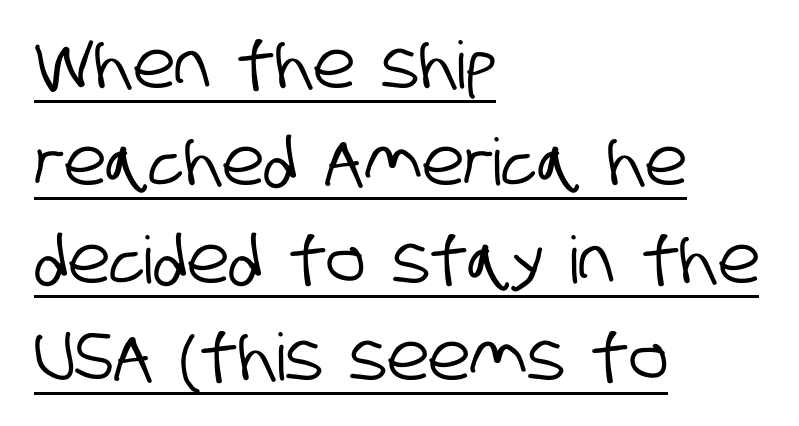
Q: Is the typeface a serif or a sans-serif typeface? A: Sans-serif.
Q: Is the text underlined? A: Yes.
Q: How is the paragraph aligned? A: Left-aligned.
Q: Is the spacing between letters normal or unusually wide? A: Normal.
Q: Is the spacing between lines tight, normal or loose? A: Normal.
Q: Width (condensed, normal, or wide)? A: Condensed.
Q: Stroke contrast? A: Low.
Q: x-height? A: Large.
Q: Monospaced? A: No.
